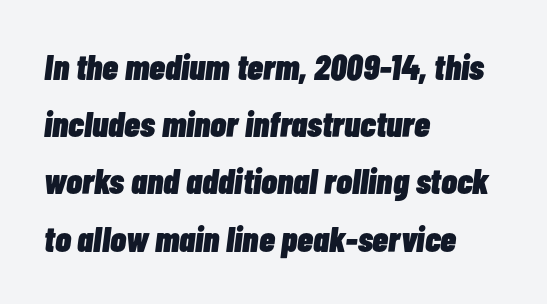
The image shows 36 px heavy, condensed type, italic (leaning right); set left-aligned, normal line spacing (1.59x), normal letter spacing, not underlined; low stroke contrast and a medium x-height.
